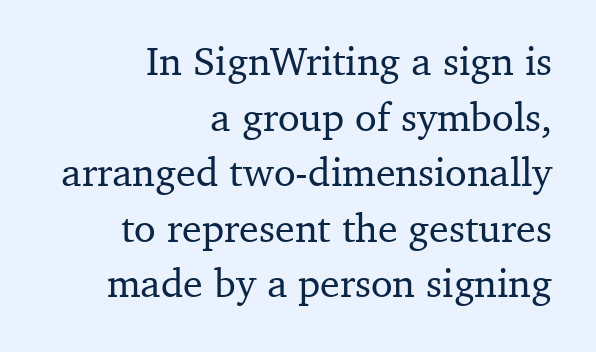
The words here are not underlined. Varying glyph widths throughout — classic text-font behaviour. This is roman type, the default non-slanted kind. Honestly, the letter spacing is just normal — you wouldn't notice it. This rendering employs a face with finishing strokes, i.e., a serif. Summary of vertical rhythm: regular, with standard interline spacing.
